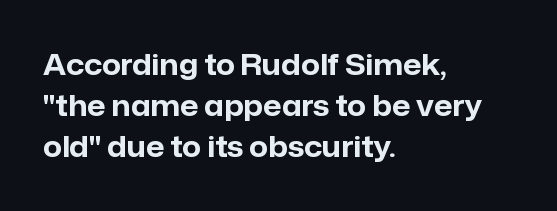
{"serif": "no", "italic": "no", "bold": "yes", "weight": "bold", "width": "normal", "stroke_contrast": "low", "x_height": "medium", "monospaced": "no", "underline": "no", "align": "left", "line_spacing": "normal", "line_spacing_ratio": 1.42, "letter_spacing": "normal", "letter_spacing_em": 0.0, "glyph_px": 29}
